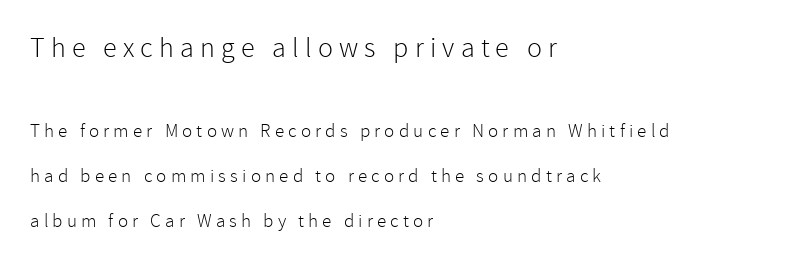
The typesetting does not lean heavy: it is not bold. Is the lower block the larger one? No — the upper block carries the bigger type. If you measured baseline to baseline, you'd find a long distance. A roman cut, with each character standing at attention. Nothing sits at the stroke ends, so this counts as sans-serif.
